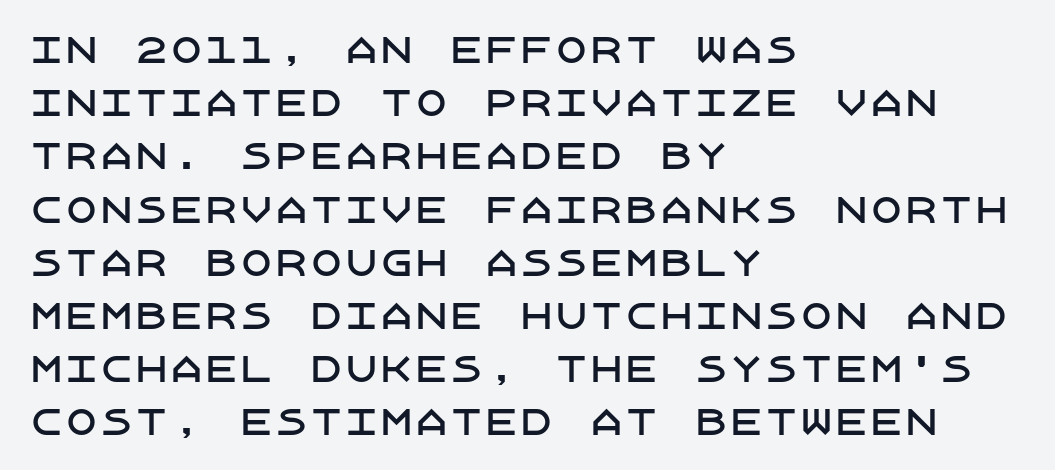
Quick note: not italic, upright. Students, observe: this is what conventionally led text looks like. Type without underlining. The letters carry no serifs — their stems end cleanly without finishing strokes. This rendering uses left alignment, leaving the right contour irregular.
